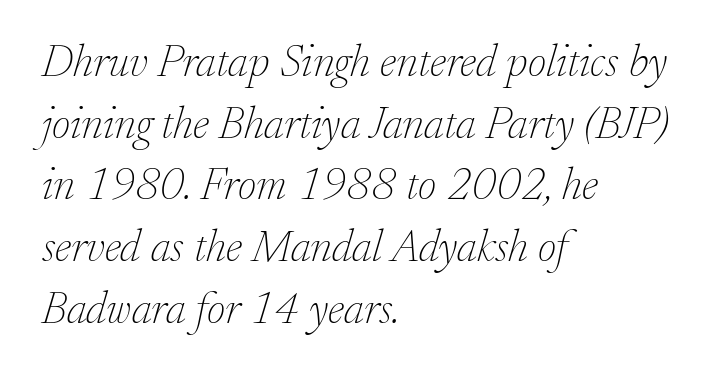
The image shows 45 px thin serif type, italic (leaning right); set left-aligned, normal line spacing (1.37x), normal letter spacing, not underlined; low stroke contrast and a small x-height.
